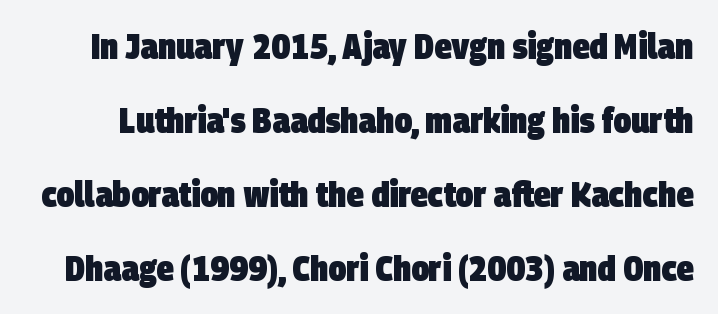
Q: Is the text bold? A: Yes.
Q: Is the typeface a serif or a sans-serif typeface? A: Sans-serif.
Q: Is the text underlined? A: No.
Q: Is the spacing between letters normal or unusually wide? A: Normal.
Q: Is the spacing between lines tight, normal or loose? A: Loose.
Q: Width (condensed, normal, or wide)? A: Condensed.
Q: Stroke contrast? A: Low.
Q: x-height? A: Large.
Q: Monospaced? A: No.
